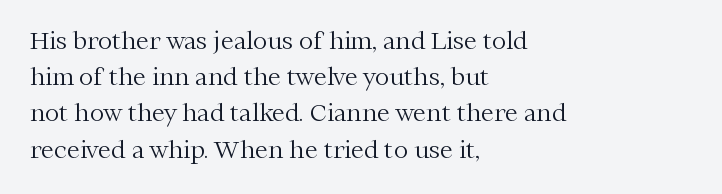
{"italic": "no", "bold": "no", "underline": "no", "align": "left", "line_spacing": "normal", "line_spacing_ratio": 1.51, "letter_spacing": "normal", "letter_spacing_em": 0.0, "glyph_px": 24}
